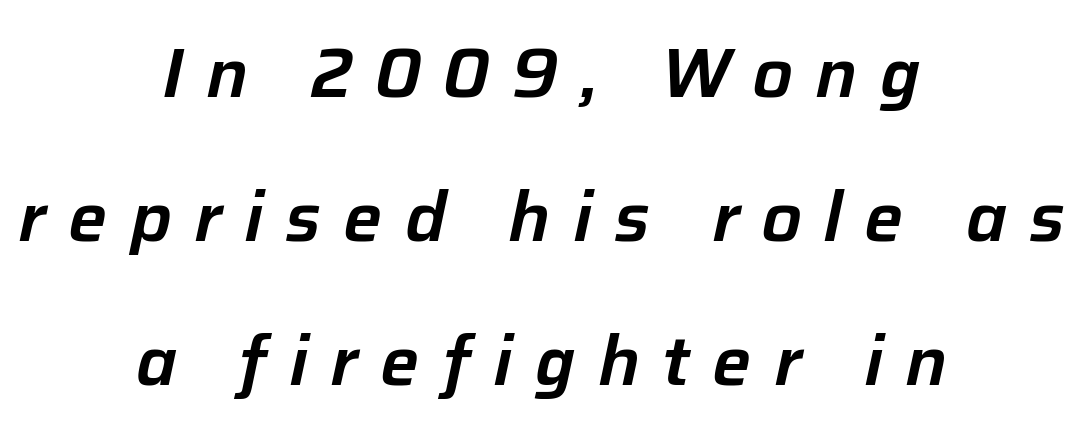
Plain, unruled lines of type. Each line is balanced around a shared central axis. The passage shown leans; its letterforms are oblique. Spacing between characters has been opened up far beyond the box default.
